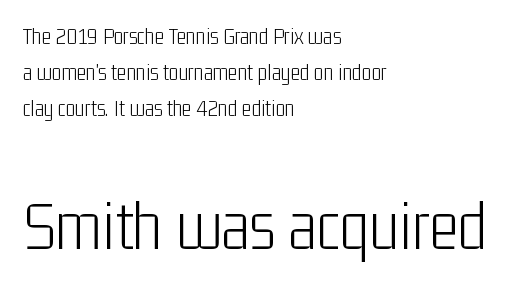
{"serif": "no", "italic": "no", "bold": "no", "weight": "light", "width": "condensed", "stroke_contrast": "low", "x_height": "medium", "monospaced": "no", "underline": "no", "align": "left", "line_spacing": "normal", "line_spacing_ratio": 1.57, "letter_spacing": "normal", "letter_spacing_em": 0.0, "larger_block": "second", "size_ratio": 3.04, "glyph_px": 70}
